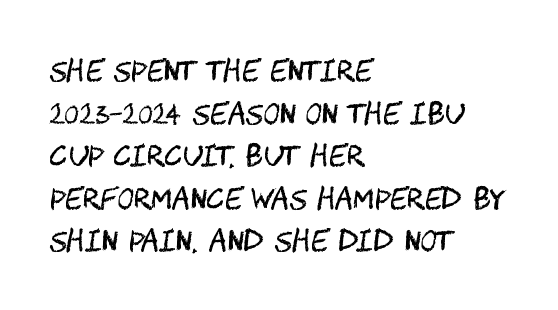
The image shows 28 px regular-weight, condensed sans-serif type, upright; set left-aligned, normal line spacing (1.52x), normal letter spacing, not underlined; medium stroke contrast and a large x-height.
